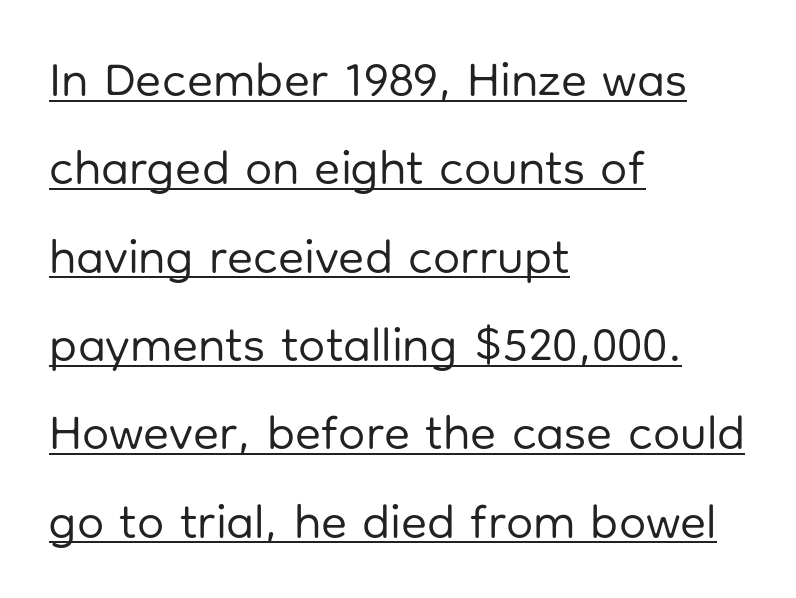
The image shows 48 px regular-weight sans-serif type, upright; set left-aligned, line spacing 1.84x, normal letter spacing, underlined; low stroke contrast and a medium x-height.
